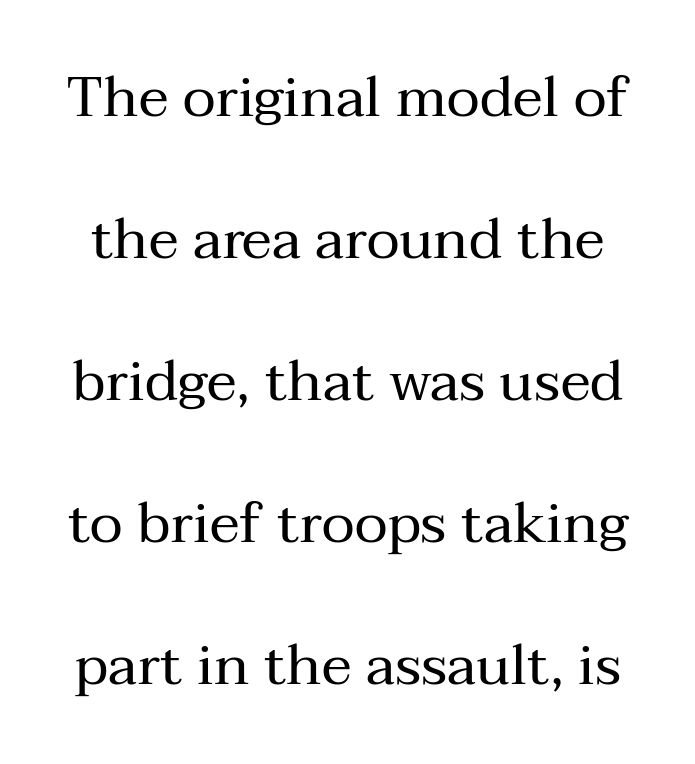
{"serif": "yes", "italic": "no", "bold": "no", "weight": "regular", "width": "normal", "stroke_contrast": "medium", "x_height": "medium", "monospaced": "no", "underline": "no", "line_spacing": "loose", "line_spacing_ratio": 2.49, "letter_spacing": "normal", "letter_spacing_em": 0.0, "glyph_px": 57}
